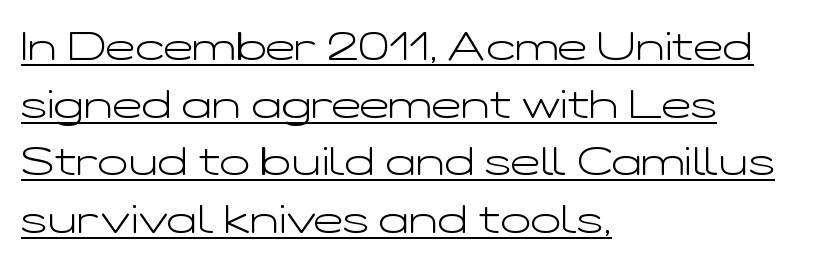
No feet cap the strokes, marking this as sans-serif type. Underlining? Definitely there. Notice how the stems are strictly vertical — no italics here. Does the copy run flush right? No — it runs flush left. Each letter keeps its own natural width here, so spacing adapts to shape.
